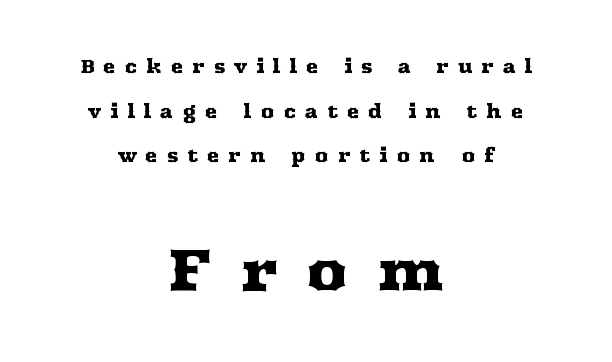
Someone cranked the tracking dial way up on this one. Compared with a flush-left layout, this one balances lines on the center instead. Are there feet on the stems? There are — it's a serif. The axis of the letterforms is exactly vertical. Think of a printed novel: that variable character pitch is what you see here.
